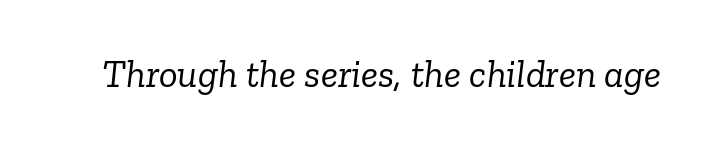
Is this a sans? No — the strokes have serifs. A typesetter would call this proportional, since set widths differ per character. This sample uses plain, unmodified letter spacing. Each stroke keeps to a modest, everyday thickness or less.
